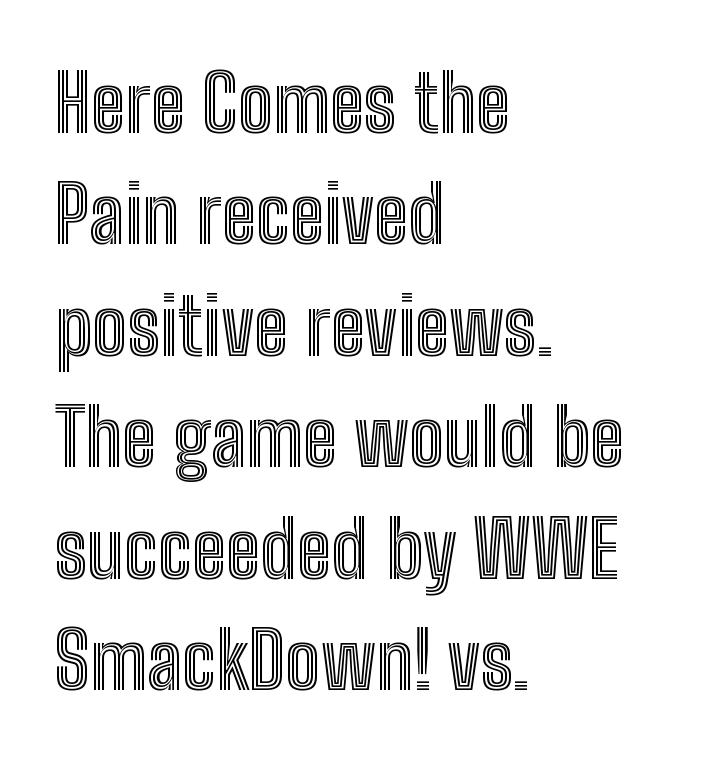
Q: Is the text italic (slanted)? A: No, it is upright.
Q: Is the text underlined? A: No.
Q: How is the paragraph aligned? A: Left-aligned.
Q: Is the spacing between letters normal or unusually wide? A: Normal.
Q: Is the spacing between lines tight, normal or loose? A: Normal.
Q: Width (condensed, normal, or wide)? A: Condensed.
Q: x-height? A: Medium.
Q: Monospaced? A: No.
